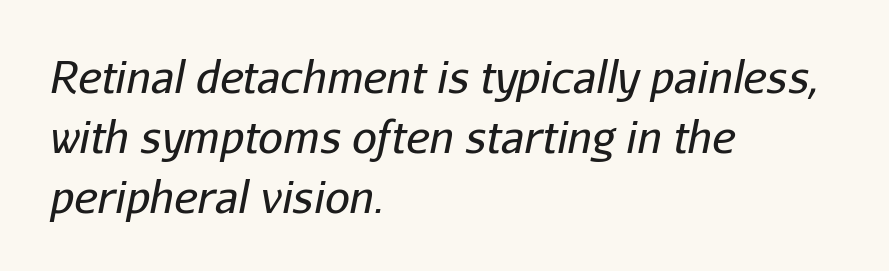
Q: Is the text bold? A: No.
Q: Is the text italic (slanted)? A: Yes, it leans right by about 11 degrees.
Q: Is the text underlined? A: No.
Q: How is the paragraph aligned? A: Left-aligned.
Q: Is the spacing between letters normal or unusually wide? A: Normal.
Q: Is the spacing between lines tight, normal or loose? A: Normal.
Q: Width (condensed, normal, or wide)? A: Normal.
Q: Stroke contrast? A: Low.
Q: x-height? A: Medium.
Q: Monospaced? A: No.
